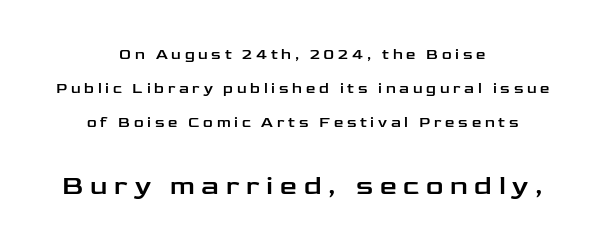
Q: Is the text italic (slanted)? A: No, it is upright.
Q: Is the text underlined? A: No.
Q: How is the paragraph aligned? A: Centered.
Q: Is the spacing between letters normal or unusually wide? A: Unusually wide.
Q: Is the spacing between lines tight, normal or loose? A: Loose.
Q: Which block of text is set in a larger size, the first (top) or the second (bottom)? A: The second (bottom) one.
